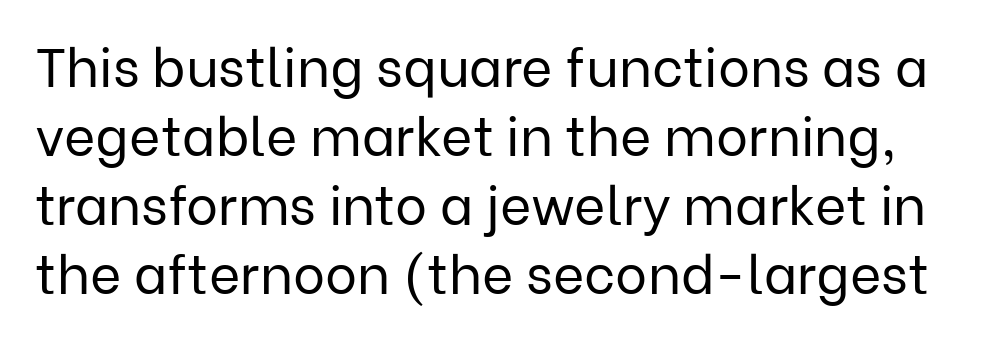
The image shows 54 px regular-weight sans-serif type, upright; set normal line spacing (1.28x), normal letter spacing, not underlined; low stroke contrast and a medium x-height.
